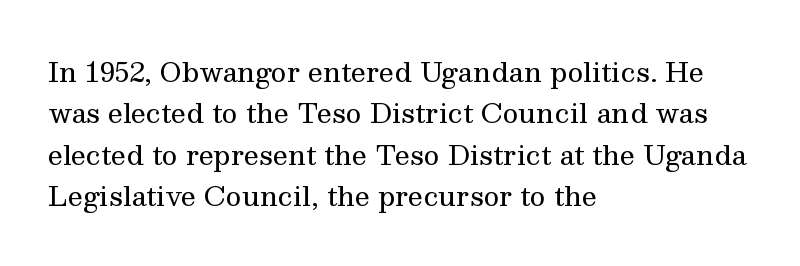
The image shows 27 px text type, upright; set left-aligned, normal line spacing (1.53x), normal letter spacing, not underlined.
